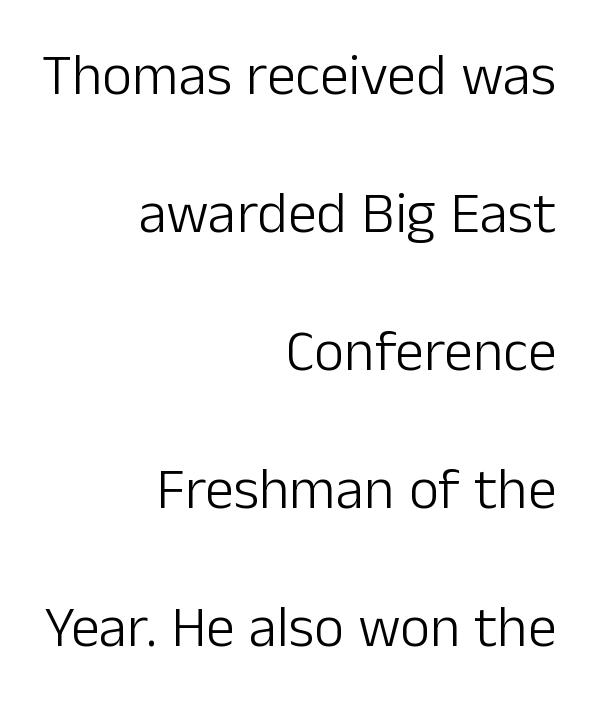
Regarding leading, the lines here are spaced well apart. The face used here is rendered with its standard letterfit. Typographically, this falls in the sans-serif category. Bare-footed words on every line. The compositor pushed each line to the right boundary. When letters stand straight like this, we call the style roman or upright.
